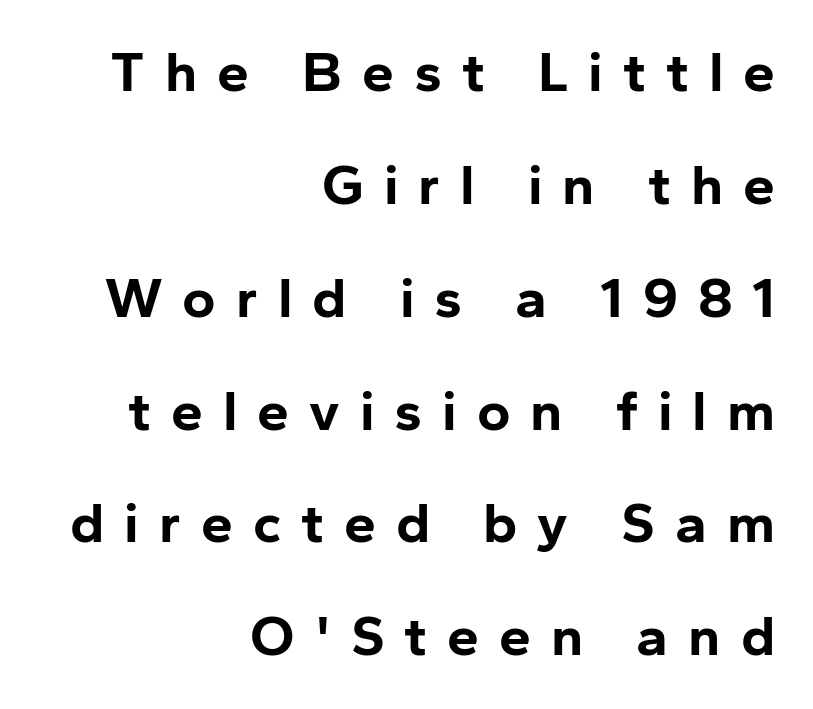
Successive baselines arrive slowly, with a big drop between each. No italicization has been applied; the sample stays upright. Does the weight exceed regular? Yes, all the way to bold. This rendering widens character spacing well past its baseline value. Character widths vary here, with narrow letters taking less room than wide ones.
